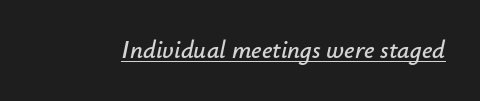
{"italic": "yes", "lean": "right", "slant_degrees": 12, "underline": "yes", "letter_spacing": "normal", "letter_spacing_em": 0.0, "glyph_px": 25}
